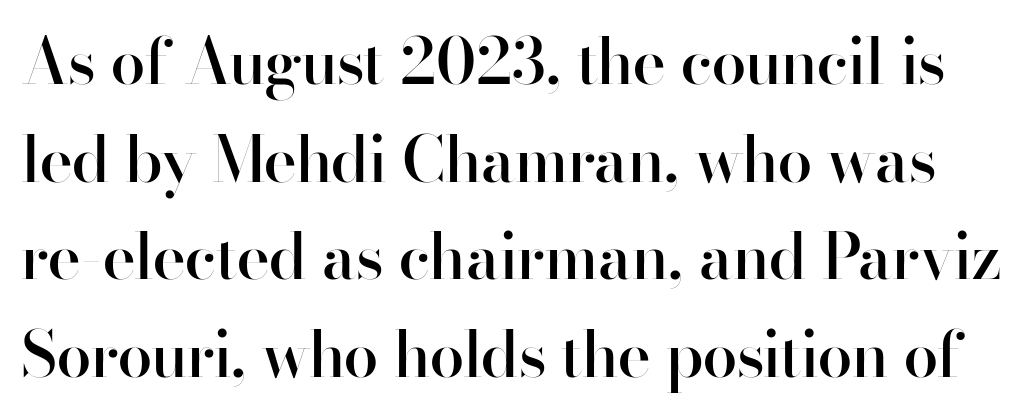
Q: Is the text bold? A: Semi-bold.
Q: Is the text italic (slanted)? A: No, it is upright.
Q: Is the typeface a serif or a sans-serif typeface? A: Sans-serif.
Q: Is the text underlined? A: No.
Q: Is the spacing between letters normal or unusually wide? A: Normal.
Q: Is the spacing between lines tight, normal or loose? A: Normal.
Q: Width (condensed, normal, or wide)? A: Normal.
Q: Stroke contrast? A: High.
Q: x-height? A: Small.
Q: Monospaced? A: No.
